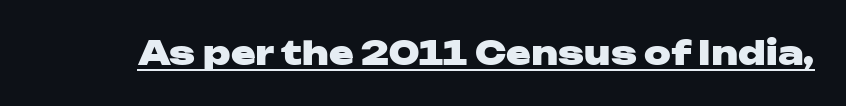
Is the type bold? Yes — the strokes are clearly thick and heavy. These lines are rendered in a variable-pitch font. Each line of the rendering has a horizontal stroke beneath the glyphs. Ordinary non-slanted type is in use. Regarding serifs, this sample does without them. How are the letters spaced? Ordinarily, with no added tracking.
